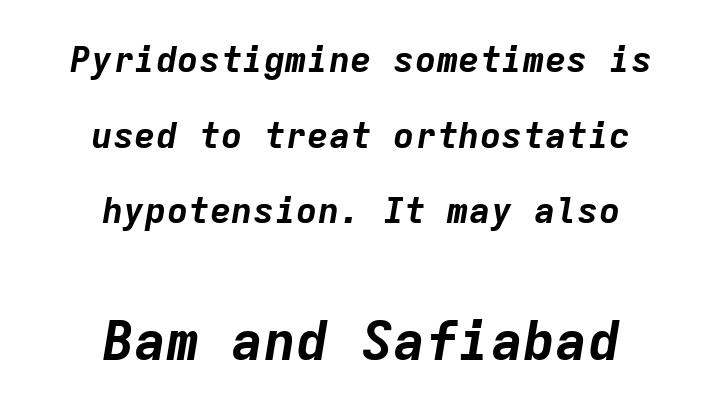
Q: Is the text bold? A: Yes.
Q: Is the text italic (slanted)? A: Yes, it leans right by about 9 degrees.
Q: Is the text underlined? A: No.
Q: How is the paragraph aligned? A: Centered.
Q: Is the spacing between letters normal or unusually wide? A: Normal.
Q: Is the spacing between lines tight, normal or loose? A: Loose.
Q: Which block of text is set in a larger size, the first (top) or the second (bottom)? A: The second (bottom) one.
Q: Width (condensed, normal, or wide)? A: Normal.
Q: Stroke contrast? A: Low.
Q: x-height? A: Medium.
Q: Monospaced? A: Yes.
